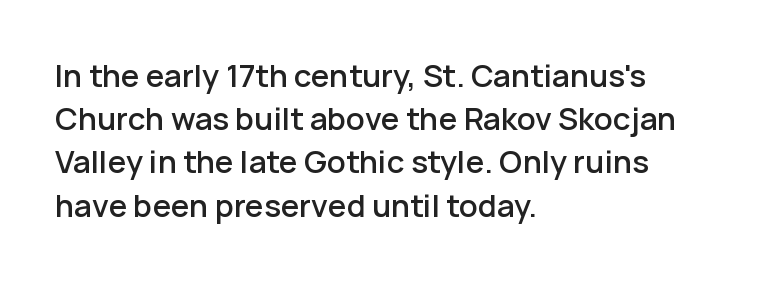
Q: Is the text bold? A: Semi-bold.
Q: Is the text italic (slanted)? A: No, it is upright.
Q: Is the typeface a serif or a sans-serif typeface? A: Sans-serif.
Q: Is the text underlined? A: No.
Q: How is the paragraph aligned? A: Left-aligned.
Q: Is the spacing between letters normal or unusually wide? A: Normal.
Q: Is the spacing between lines tight, normal or loose? A: Normal.
Q: Width (condensed, normal, or wide)? A: Normal.
Q: Stroke contrast? A: Low.
Q: x-height? A: Medium.
Q: Monospaced? A: No.
